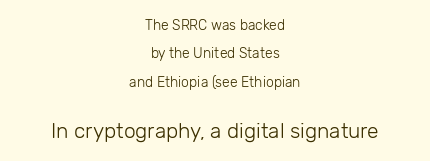
The image shows 21 px text type, upright; set centered, loose line spacing (2.03x), normal letter spacing, not underlined; the second (bottom) block is 1.5x larger.
